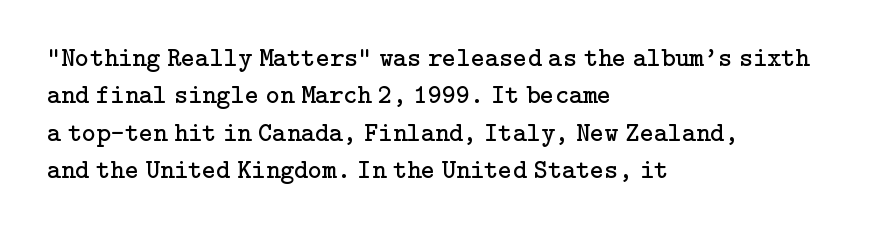
Q: Is the text bold? A: No.
Q: Is the text italic (slanted)? A: No, it is upright.
Q: Is the text underlined? A: No.
Q: How is the paragraph aligned? A: Left-aligned.
Q: Is the spacing between letters normal or unusually wide? A: Normal.
Q: Is the spacing between lines tight, normal or loose? A: Normal.
